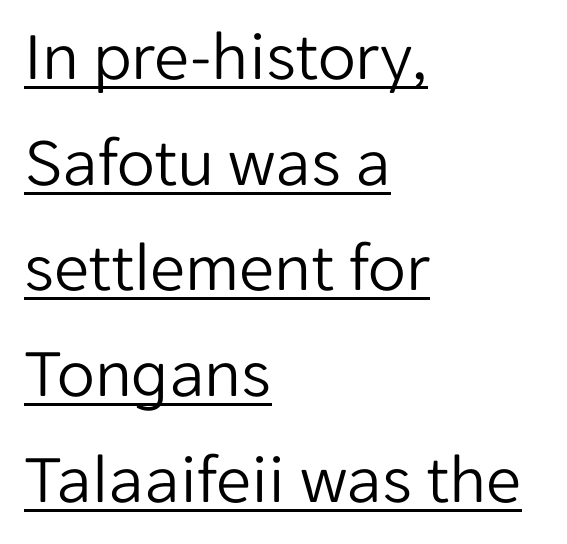
Q: Is the text bold? A: No.
Q: Is the text italic (slanted)? A: No, it is upright.
Q: Is the typeface a serif or a sans-serif typeface? A: Sans-serif.
Q: Is the text underlined? A: Yes.
Q: How is the paragraph aligned? A: Left-aligned.
Q: Is the spacing between letters normal or unusually wide? A: Normal.
Q: Is the spacing between lines tight, normal or loose? A: Normal.
Q: Width (condensed, normal, or wide)? A: Normal.
Q: Stroke contrast? A: Low.
Q: x-height? A: Medium.
Q: Monospaced? A: No.
